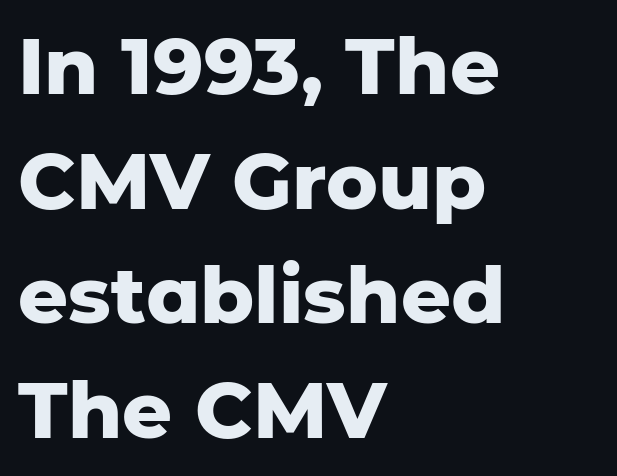
{"serif": "no", "italic": "no", "bold": "yes", "weight": "heavy", "width": "normal", "stroke_contrast": "low", "x_height": "medium", "monospaced": "no", "underline": "no", "align": "left", "line_spacing": "normal", "line_spacing_ratio": 1.47, "letter_spacing": "normal", "letter_spacing_em": 0.0, "glyph_px": 78}
